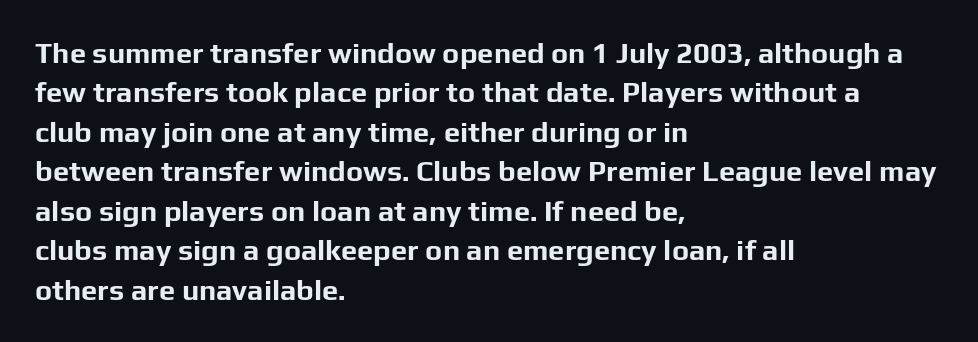
Ordinary non-slanted type is in use. A bare baseline throughout the passage. You could not count columns in this text — the font is proportionally spaced. The letters carry no serifs — their stems end cleanly without finishing strokes. Heavy, bold letterforms. Leading: standard.
